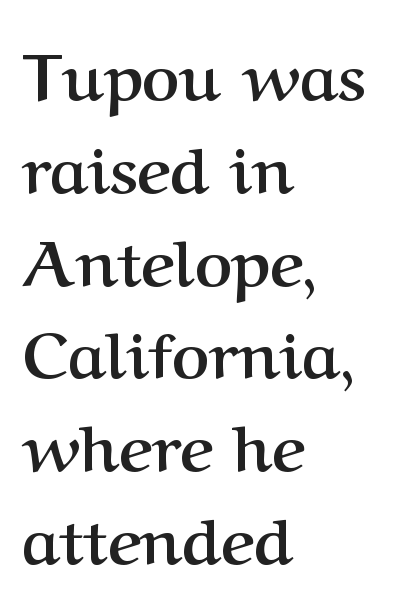
Q: Is the text bold? A: Yes.
Q: Is the text italic (slanted)? A: No, it is upright.
Q: Is the typeface a serif or a sans-serif typeface? A: Serif.
Q: Is the text underlined? A: No.
Q: How is the paragraph aligned? A: Left-aligned.
Q: Is the spacing between letters normal or unusually wide? A: Normal.
Q: Is the spacing between lines tight, normal or loose? A: Normal.
Q: Width (condensed, normal, or wide)? A: Normal.
Q: Stroke contrast? A: Medium.
Q: x-height? A: Medium.
Q: Monospaced? A: No.
